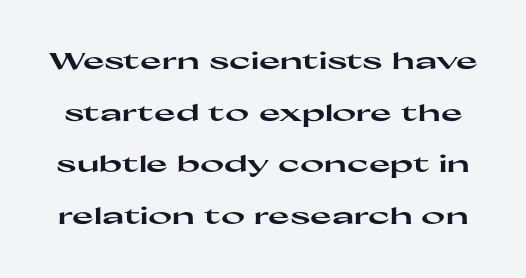
Q: Is the text bold? A: Yes.
Q: Is the text italic (slanted)? A: No, it is upright.
Q: Is the text underlined? A: No.
Q: Is the spacing between letters normal or unusually wide? A: Normal.
Q: Is the spacing between lines tight, normal or loose? A: Loose.
